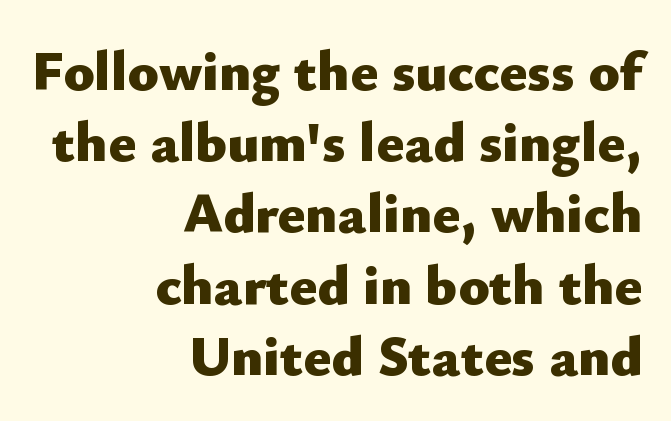
The strokes are fattened all the way to bold. Rendered with straight, roman letterforms. Inter-character spacing is left at the font's built-in metrics. A typesetter would call this leading conventional body-copy spacing. Line ends are locked; line starts wander. You could not count columns in this text — the font is proportionally spaced.
